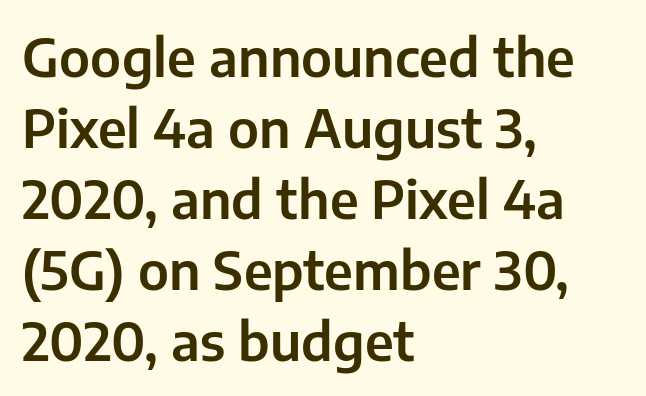
Varying glyph widths throughout — classic text-font behaviour. Glance below the letters and you will spot only blank space. The passage is arranged the way most books set body copy — flush left. This is the regular roman posture of the typeface. To sum up the face: it is a sans, with no serifs. What's the leading like? Ordinary, nothing unusual.
